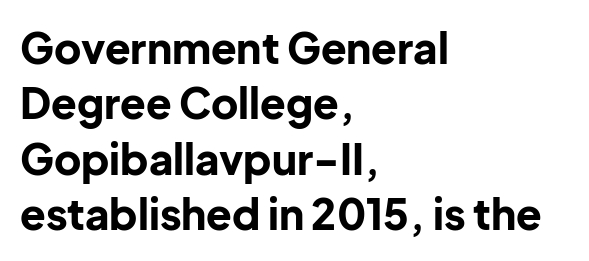
{"serif": "no", "italic": "no", "bold": "yes", "weight": "bold", "width": "normal", "stroke_contrast": "low", "x_height": "medium", "monospaced": "no", "underline": "no", "align": "left", "line_spacing": "normal", "line_spacing_ratio": 1.32, "letter_spacing": "normal", "letter_spacing_em": 0.0, "glyph_px": 42}
